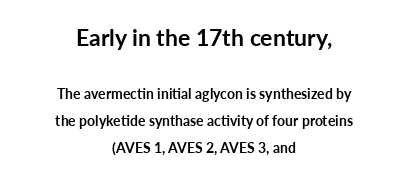
This sample uses an upright cut, with every glyph sitting square on the baseline. The text block is weighted toward neither margin, spreading evenly from the middle. The space between consecutive lines is lavish. The letterforms sit shoulder to shoulder at normal distance.
